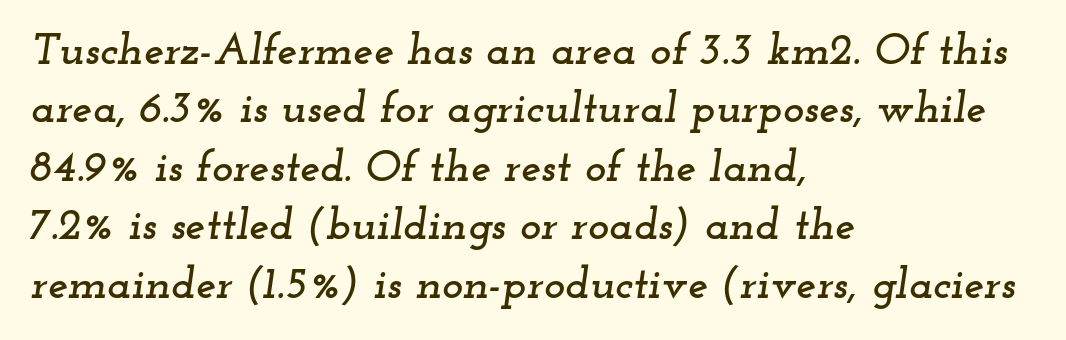
The image shows 45 px wide serif type, italic (leaning right); set left-aligned, normal line spacing (1.3x), normal letter spacing, not underlined; low stroke contrast and a small x-height.
